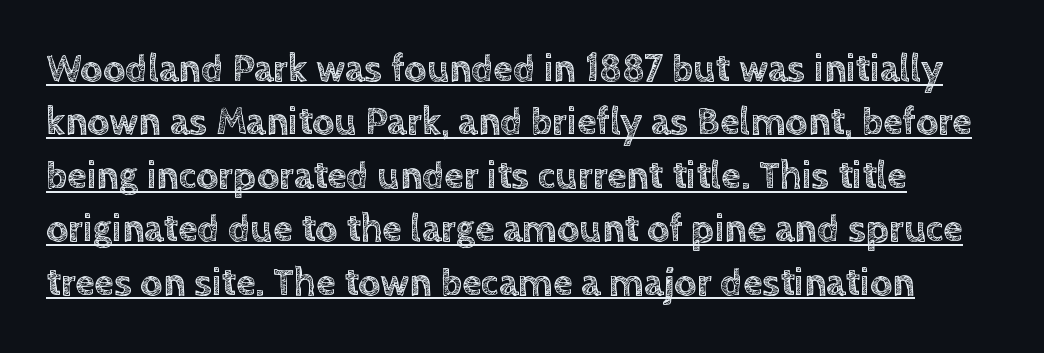
The image shows 39 px text type, upright; set normal line spacing (1.37x), normal letter spacing, underlined; a large x-height.
